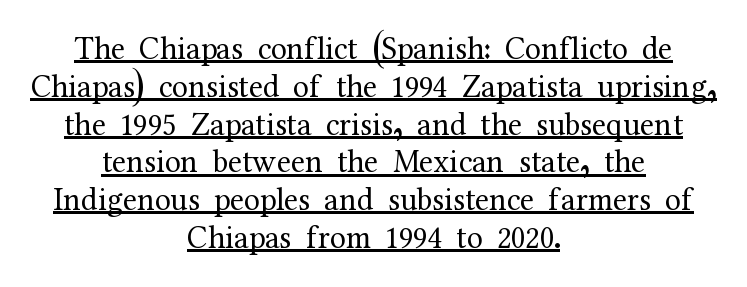
The passage shown is underscored from start to finish. The letters carry serifs — small finishing strokes at the ends of their stems. The font is comparable to plain body text, perhaps lighter. Italic? Not at all — the glyphs are vertical.
